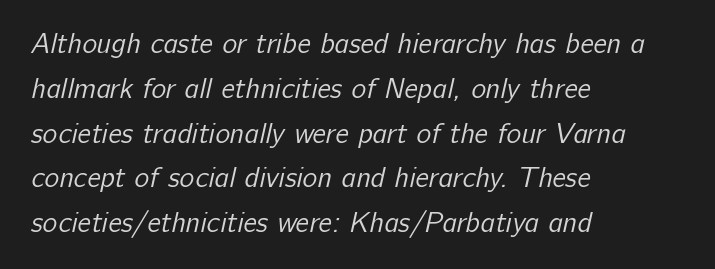
Q: Is the text bold? A: No.
Q: Is the typeface a serif or a sans-serif typeface? A: Sans-serif.
Q: Is the text underlined? A: No.
Q: How is the paragraph aligned? A: Left-aligned.
Q: Is the spacing between letters normal or unusually wide? A: Normal.
Q: Is the spacing between lines tight, normal or loose? A: Normal.
Q: Width (condensed, normal, or wide)? A: Normal.
Q: Stroke contrast? A: Low.
Q: x-height? A: Medium.
Q: Monospaced? A: No.
